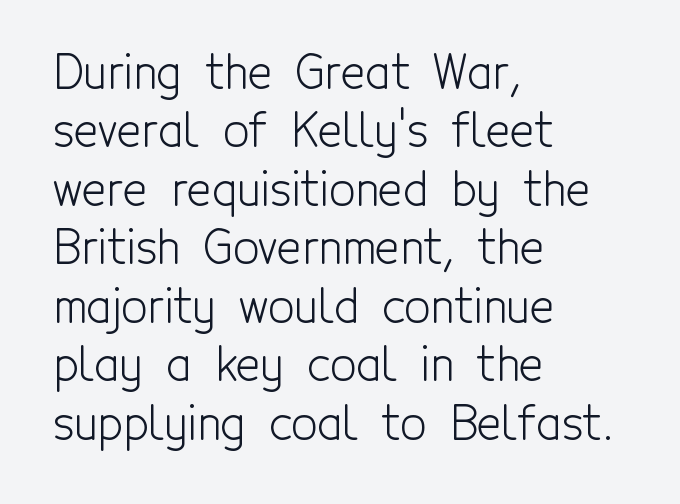
The image shows 46 px light, condensed sans-serif type, upright; set left-aligned, normal line spacing (1.27x), normal letter spacing, not underlined; a medium x-height.
